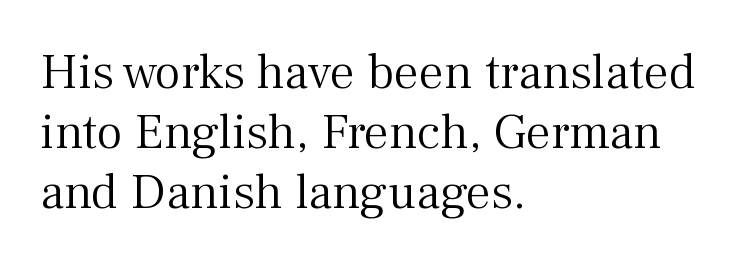
Letters rest on an invisible, unmarked baseline. The text was rendered using a seriffed face with decorative stroke endings. A typesetter would mark this as roman, not italic. Proportional: the letters do not fall into vertical columns. Glyph-to-glyph distance matches everyday printed text.
